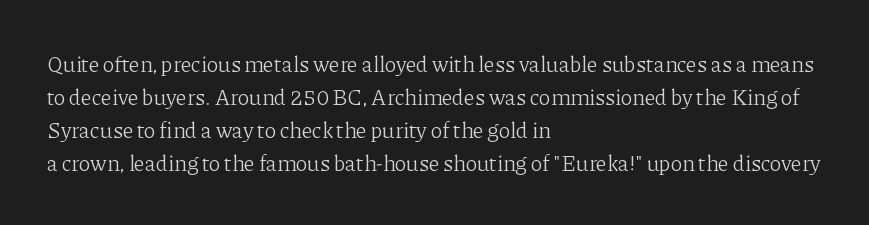
{"italic": "no", "bold": "no", "underline": "no", "align": "left", "line_spacing": "normal", "line_spacing_ratio": 1.5, "letter_spacing": "normal", "letter_spacing_em": 0.0, "glyph_px": 22}
